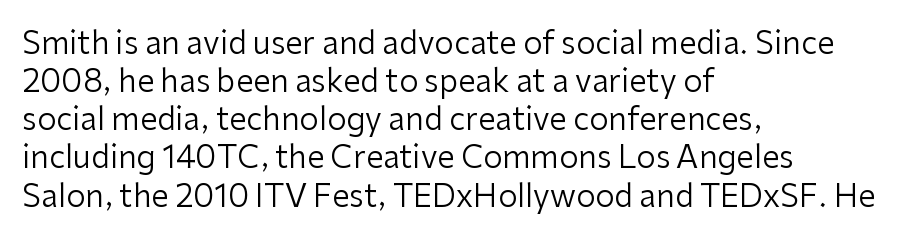
The specimen reads as upright at a glance. Plain, unruled lines of type. The rendering keeps characters at their native spacing. Stem width sits at or under what a default text font uses.
